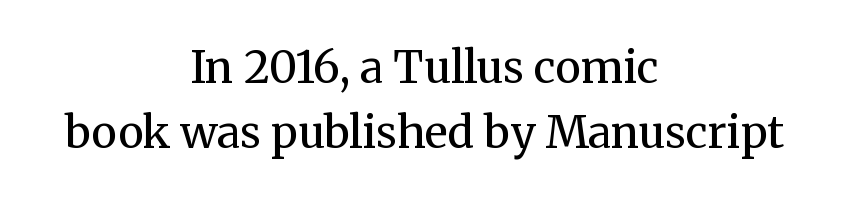
{"serif": "yes", "italic": "no", "bold": "no", "weight": "regular", "width": "normal", "stroke_contrast": "medium", "x_height": "medium", "monospaced": "no", "underline": "no", "align": "center", "line_spacing": "normal", "line_spacing_ratio": 1.47, "letter_spacing": "normal", "letter_spacing_em": 0.0, "glyph_px": 44}
